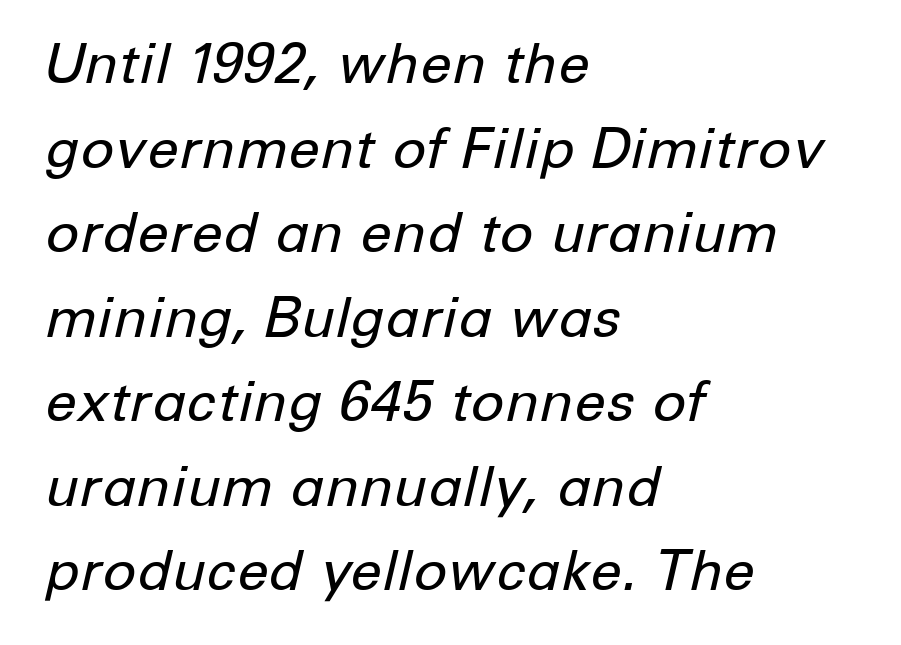
A typesetter would call this leading conventional body-copy spacing. Is the block centered? No — it sits flush against the left margin. The face used here is proportionally spaced, like ordinary book or web type. The rendering keeps characters at their native spacing. The gap between lines stays unmarked.
